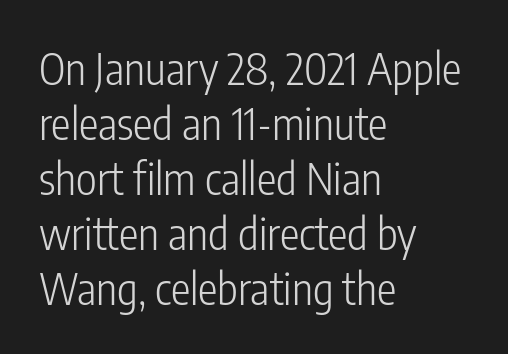
Caption: face not bold, strokes unweighted. The face used here is proportionally spaced, like ordinary book or web type. Students, observe: this is what conventionally led text looks like. Type style note: lacks serifs. Each word holds together tightly as a unit, with standard inter-letter gaps.
